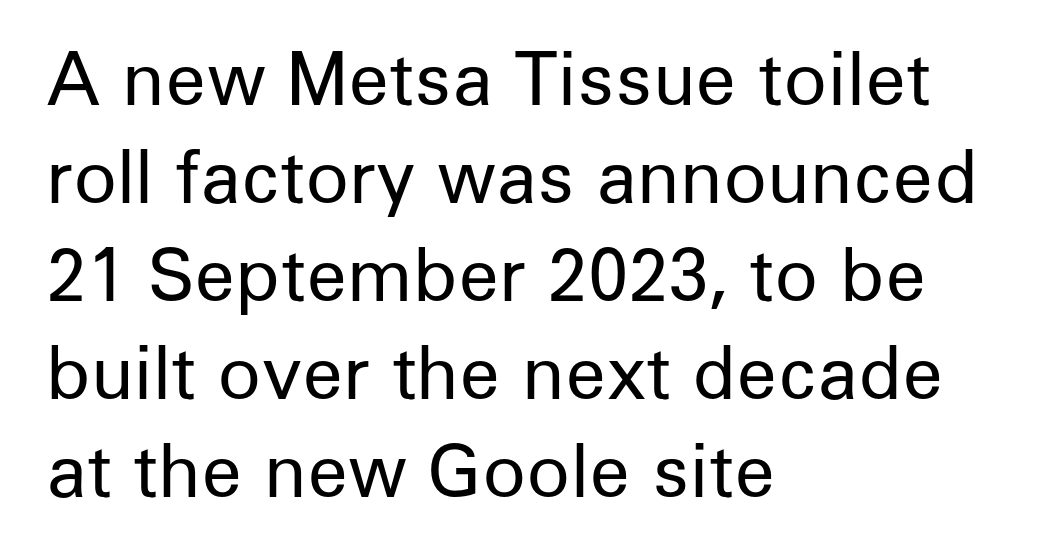
Honestly, the letter spacing is just normal — you wouldn't notice it. Each letter keeps its own natural width here, so spacing adapts to shape. The baseline area is clear. The paragraph has a hard left edge and a soft right edge. Unbolded letterforms with no extra heft. Letterform terminals end flat and unadorned throughout the passage.
